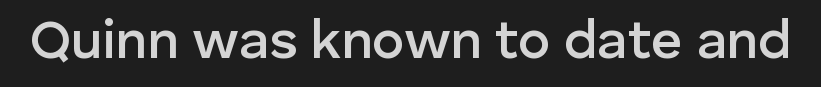
Q: Is the text bold? A: Semi-bold.
Q: Is the text italic (slanted)? A: No, it is upright.
Q: Is the typeface a serif or a sans-serif typeface? A: Sans-serif.
Q: Is the text underlined? A: No.
Q: Is the spacing between letters normal or unusually wide? A: Normal.
Q: Width (condensed, normal, or wide)? A: Normal.
Q: Stroke contrast? A: Low.
Q: x-height? A: Medium.
Q: Monospaced? A: No.
